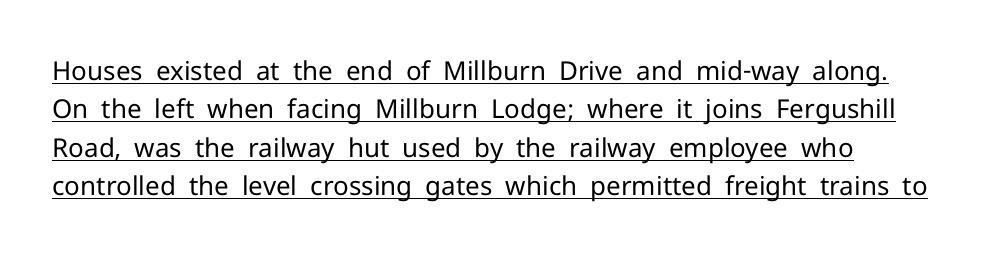
{"italic": "no", "bold": "no", "underline": "yes", "align": "left", "line_spacing": "normal", "line_spacing_ratio": 1.48, "letter_spacing": "normal", "letter_spacing_em": 0.0, "glyph_px": 26}
